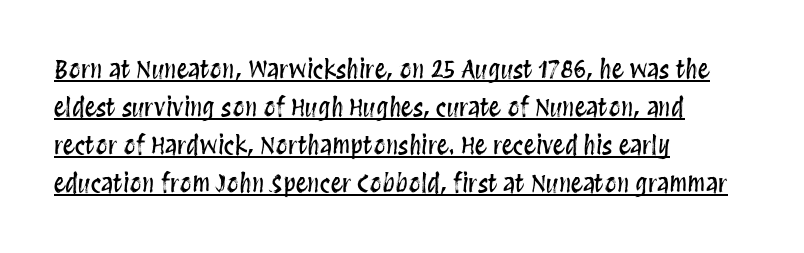
{"italic": "no", "underline": "yes", "align": "left", "line_spacing": "normal", "line_spacing_ratio": 1.59, "letter_spacing": "normal", "letter_spacing_em": 0.0, "glyph_px": 24}
